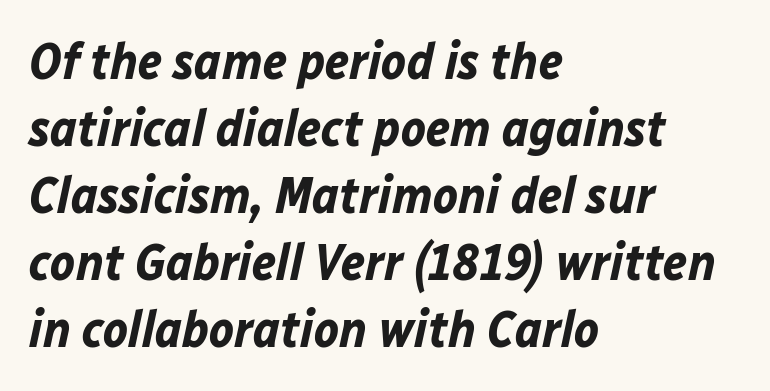
Q: Is the text bold? A: Yes.
Q: Is the text italic (slanted)? A: Yes, it leans right by about 12 degrees.
Q: Is the text underlined? A: No.
Q: How is the paragraph aligned? A: Left-aligned.
Q: Is the spacing between letters normal or unusually wide? A: Normal.
Q: Is the spacing between lines tight, normal or loose? A: Normal.
Q: Width (condensed, normal, or wide)? A: Normal.
Q: Stroke contrast? A: Low.
Q: x-height? A: Medium.
Q: Monospaced? A: No.
